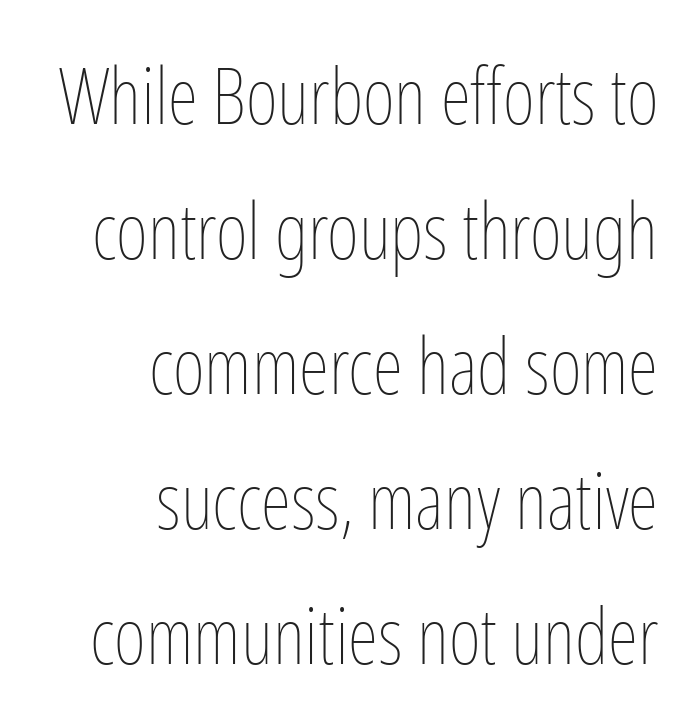
{"italic": "no", "bold": "no", "weight": "thin", "width": "condensed", "stroke_contrast": "low", "x_height": "medium", "monospaced": "no", "underline": "no", "align": "right", "line_spacing_ratio": 1.73, "letter_spacing": "normal", "letter_spacing_em": 0.0, "glyph_px": 78}
